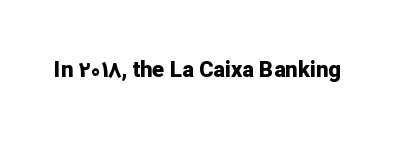
The image shows 22 px bold type, upright; set normal letter spacing, not underlined.
